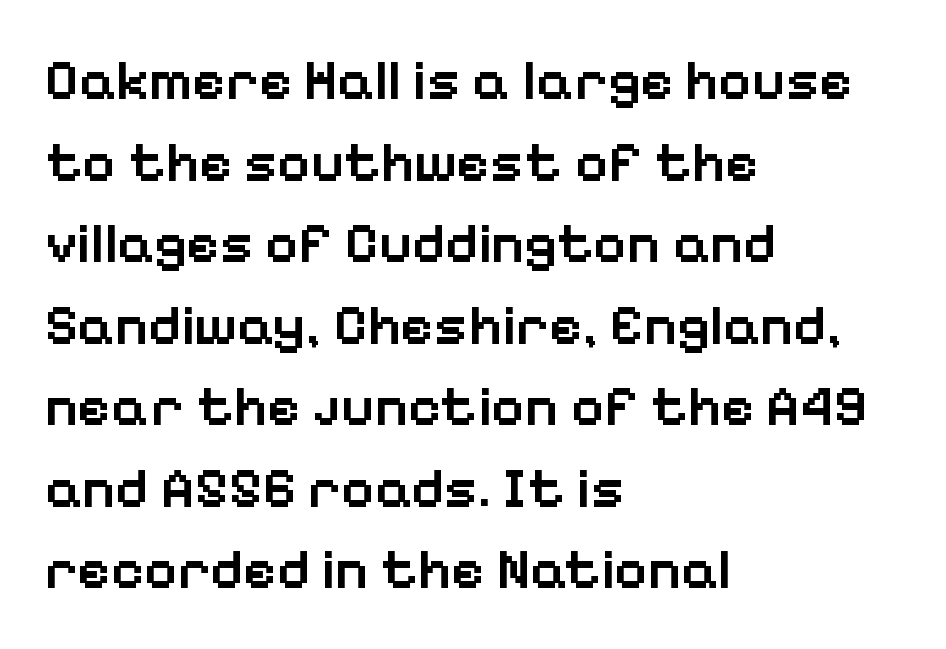
The image shows 57 px semibold sans-serif type, upright; set left-aligned, normal line spacing (1.43x), normal letter spacing, not underlined; low stroke contrast and a medium x-height.
